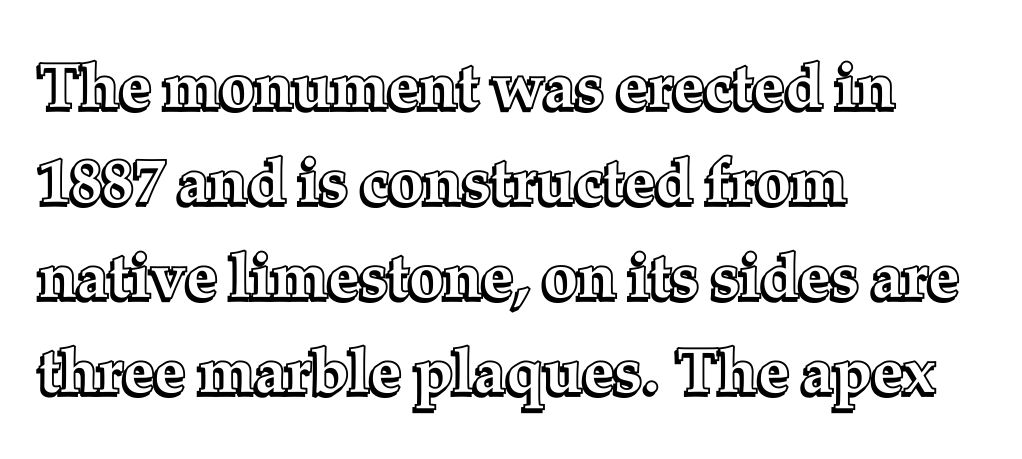
{"italic": "no", "width": "normal", "x_height": "medium", "monospaced": "no", "underline": "no", "align": "left", "line_spacing": "normal", "line_spacing_ratio": 1.51, "letter_spacing": "normal", "letter_spacing_em": 0.0, "glyph_px": 63}
